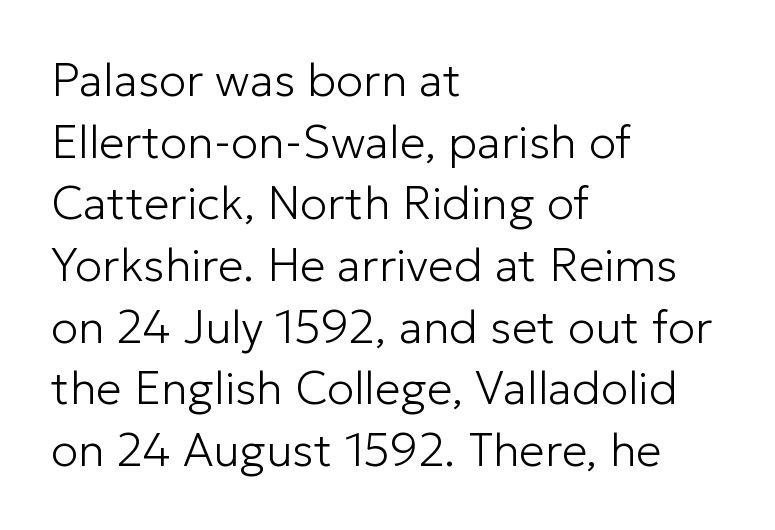
Q: Is the text bold? A: No.
Q: Is the text italic (slanted)? A: No, it is upright.
Q: Is the typeface a serif or a sans-serif typeface? A: Sans-serif.
Q: Is the text underlined? A: No.
Q: How is the paragraph aligned? A: Left-aligned.
Q: Is the spacing between letters normal or unusually wide? A: Normal.
Q: Is the spacing between lines tight, normal or loose? A: Normal.
Q: Width (condensed, normal, or wide)? A: Normal.
Q: Stroke contrast? A: Low.
Q: x-height? A: Medium.
Q: Monospaced? A: No.
